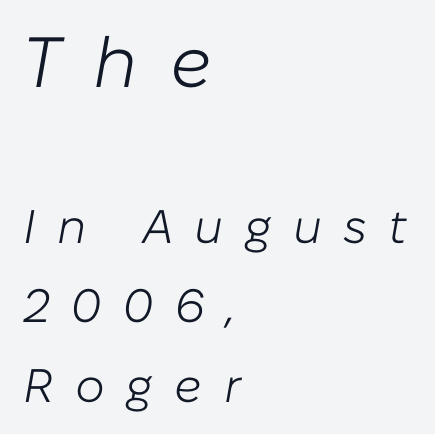
{"italic": "yes", "lean": "right", "slant_degrees": 10, "bold": "no", "weight": "light", "width": "normal", "stroke_contrast": "low", "x_height": "medium", "monospaced": "no", "underline": "no", "align": "left", "line_spacing": "normal", "line_spacing_ratio": 1.69, "letter_spacing": "wide", "letter_spacing_em": 0.46, "larger_block": "first", "size_ratio": 1.51, "glyph_px": 71}
